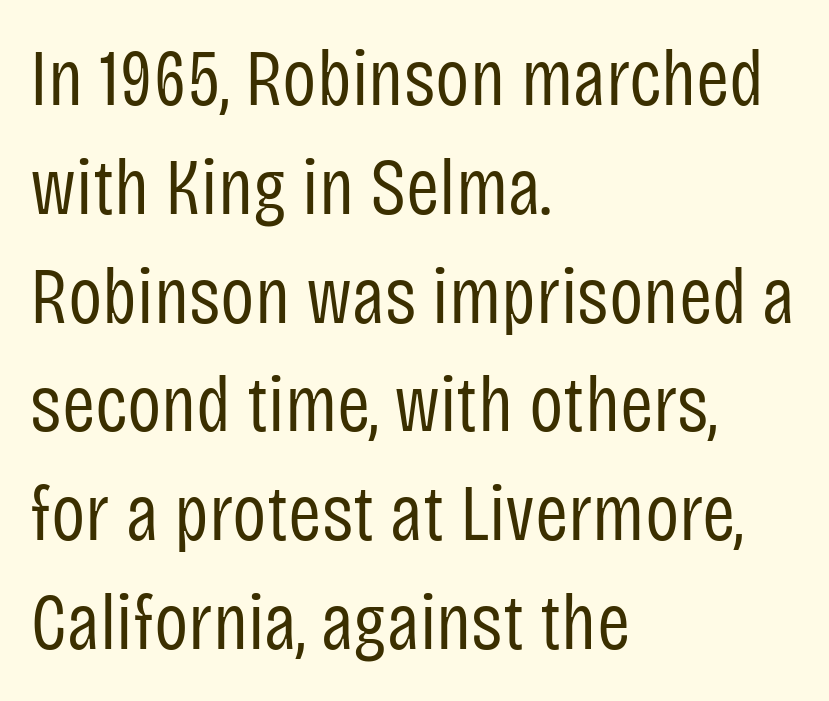
The image shows 80 px regular-weight, condensed sans-serif type, upright; set left-aligned, normal line spacing (1.36x), normal letter spacing, not underlined; low stroke contrast and a large x-height.
